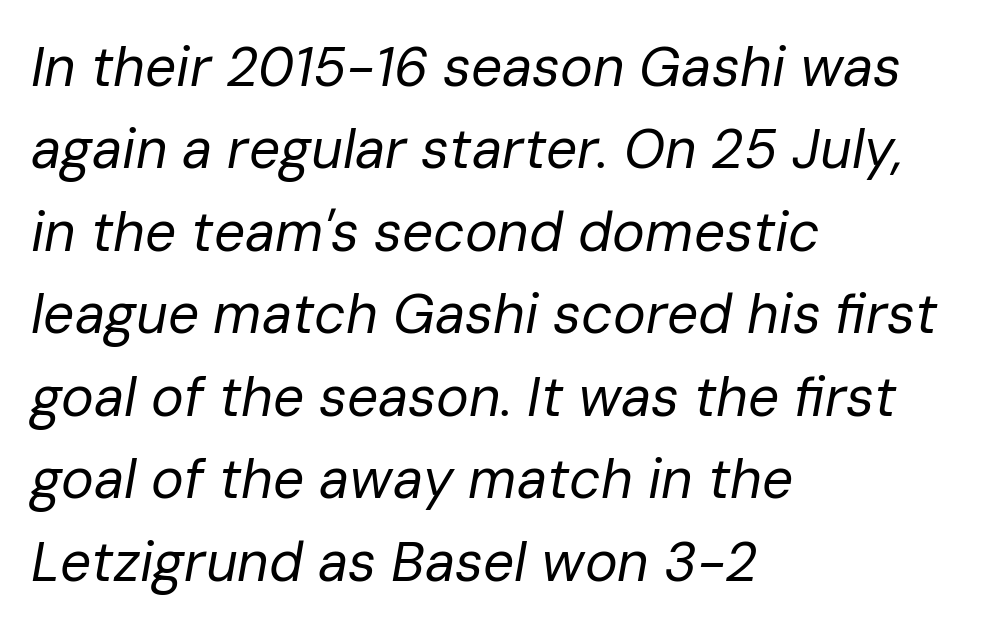
Q: Is the text bold? A: No.
Q: Is the text italic (slanted)? A: Yes, it leans right by about 10 degrees.
Q: Is the text underlined? A: No.
Q: How is the paragraph aligned? A: Left-aligned.
Q: Is the spacing between letters normal or unusually wide? A: Normal.
Q: Is the spacing between lines tight, normal or loose? A: Normal.
Q: Width (condensed, normal, or wide)? A: Normal.
Q: Stroke contrast? A: Low.
Q: x-height? A: Medium.
Q: Monospaced? A: No.
